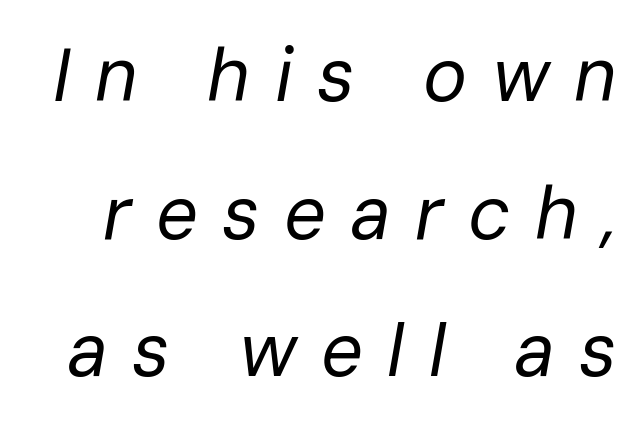
{"italic": "yes", "lean": "right", "slant_degrees": 10, "bold": "no", "weight": "regular", "width": "normal", "stroke_contrast": "low", "x_height": "medium", "monospaced": "no", "underline": "no", "line_spacing_ratio": 1.86, "letter_spacing": "wide", "letter_spacing_em": 0.33, "glyph_px": 74}
